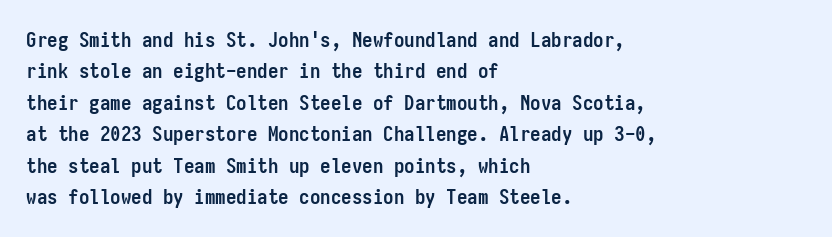
{"italic": "no", "bold": "yes", "underline": "no", "align": "left", "line_spacing": "normal", "line_spacing_ratio": 1.5, "letter_spacing": "normal", "letter_spacing_em": 0.0, "glyph_px": 21}
